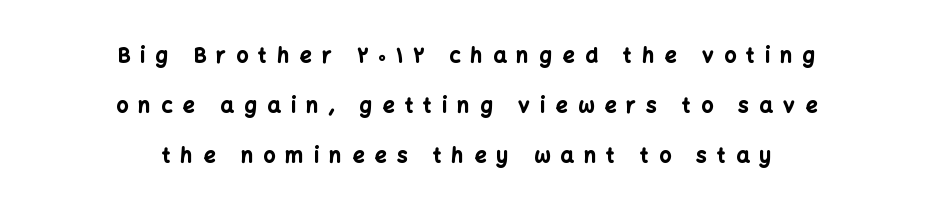
{"italic": "no", "bold": "yes", "underline": "no", "align": "center", "line_spacing": "loose", "line_spacing_ratio": 2.37, "letter_spacing": "wide", "letter_spacing_em": 0.49, "glyph_px": 21}
